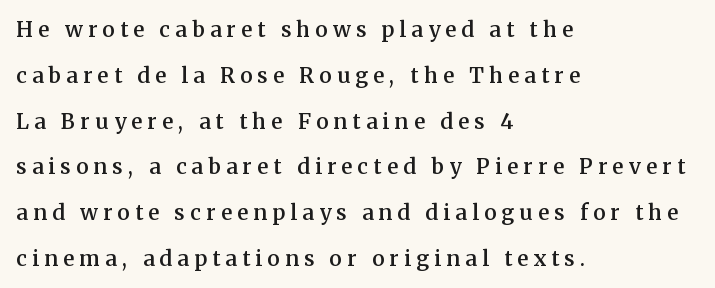
{"italic": "no", "bold": "semi", "underline": "no", "align": "left", "line_spacing": "loose", "line_spacing_ratio": 2.18, "letter_spacing": "wide", "letter_spacing_em": 0.25, "glyph_px": 21}
